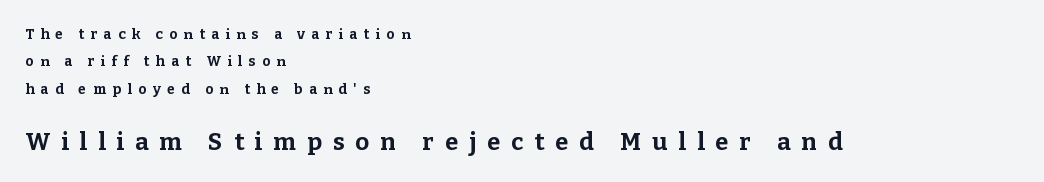
{"italic": "no", "bold": "yes", "underline": "no", "align": "left", "line_spacing": "loose", "line_spacing_ratio": 1.96, "letter_spacing": "wide", "letter_spacing_em": 0.46, "larger_block": "second", "size_ratio": 1.71, "glyph_px": 24}
